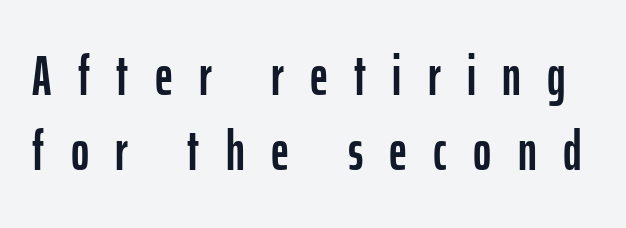
Q: Is the text italic (slanted)? A: No, it is upright.
Q: Is the typeface a serif or a sans-serif typeface? A: Sans-serif.
Q: Is the text underlined? A: No.
Q: Is the spacing between letters normal or unusually wide? A: Unusually wide.
Q: Is the spacing between lines tight, normal or loose? A: Normal.
Q: Width (condensed, normal, or wide)? A: Condensed.
Q: Stroke contrast? A: Low.
Q: x-height? A: Medium.
Q: Monospaced? A: No.
